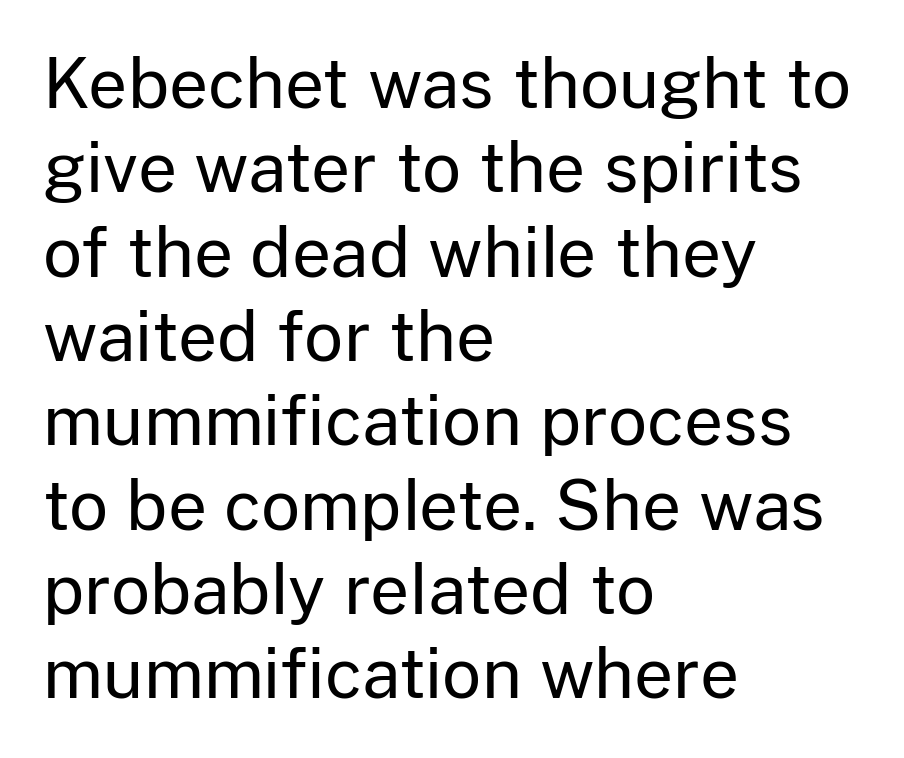
{"serif": "no", "italic": "no", "bold": "no", "weight": "regular", "width": "normal", "stroke_contrast": "low", "x_height": "medium", "monospaced": "no", "underline": "no", "align": "left", "line_spacing_ratio": 1.24, "letter_spacing": "normal", "letter_spacing_em": 0.0, "glyph_px": 68}
